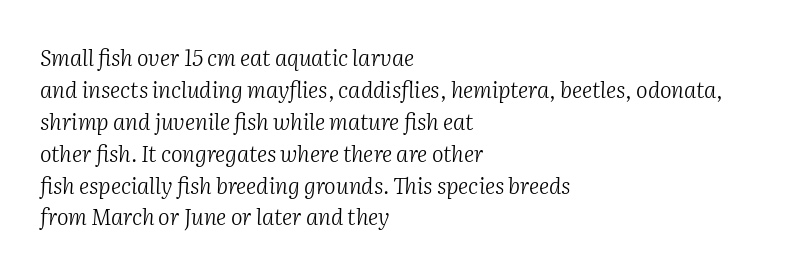
Q: Is the text bold? A: No.
Q: Is the text italic (slanted)? A: Yes, it leans right by about 2 degrees.
Q: Is the text underlined? A: No.
Q: How is the paragraph aligned? A: Left-aligned.
Q: Is the spacing between letters normal or unusually wide? A: Normal.
Q: Is the spacing between lines tight, normal or loose? A: Normal.
